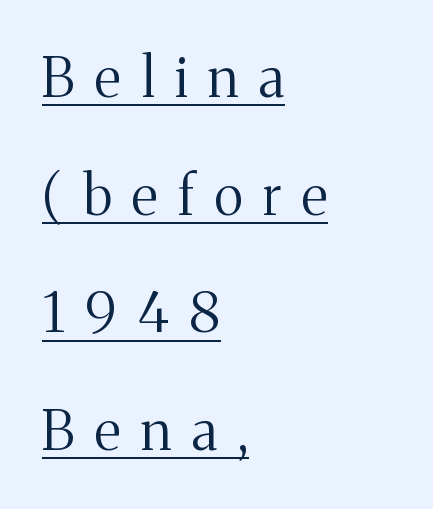
{"serif": "yes", "italic": "no", "bold": "no", "weight": "regular", "width": "normal", "stroke_contrast": "medium", "x_height": "medium", "monospaced": "no", "underline": "yes", "align": "left", "line_spacing": "loose", "line_spacing_ratio": 2.14, "letter_spacing": "wide", "letter_spacing_em": 0.37, "glyph_px": 55}
